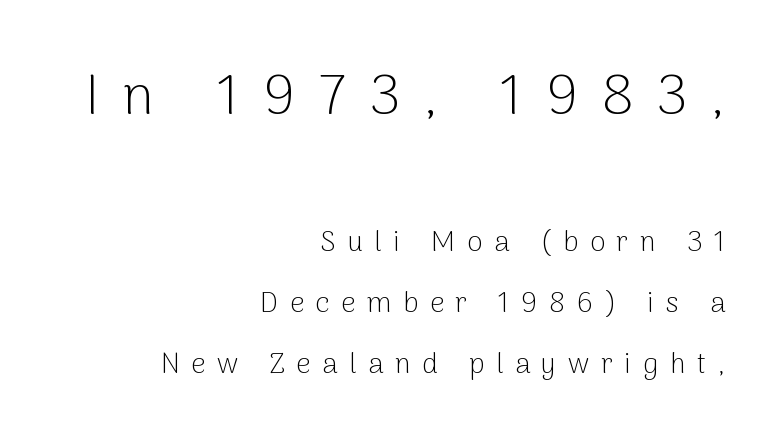
{"serif": "no", "italic": "no", "bold": "no", "weight": "light", "width": "normal", "stroke_contrast": "low", "x_height": "medium", "monospaced": "no", "underline": "no", "align": "right", "line_spacing": "loose", "line_spacing_ratio": 2.18, "letter_spacing": "wide", "letter_spacing_em": 0.42, "larger_block": "first", "size_ratio": 2.0, "glyph_px": 56}
